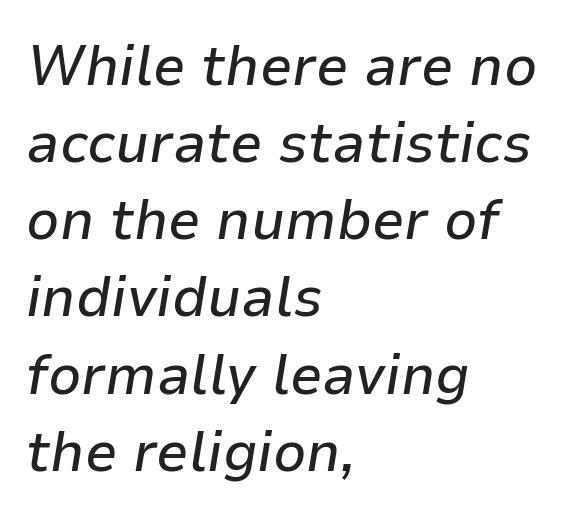
{"italic": "yes", "lean": "right", "slant_degrees": 9, "width": "normal", "stroke_contrast": "low", "x_height": "medium", "monospaced": "no", "underline": "no", "align": "left", "line_spacing": "normal", "line_spacing_ratio": 1.33, "letter_spacing": "normal", "letter_spacing_em": 0.0, "glyph_px": 58}
